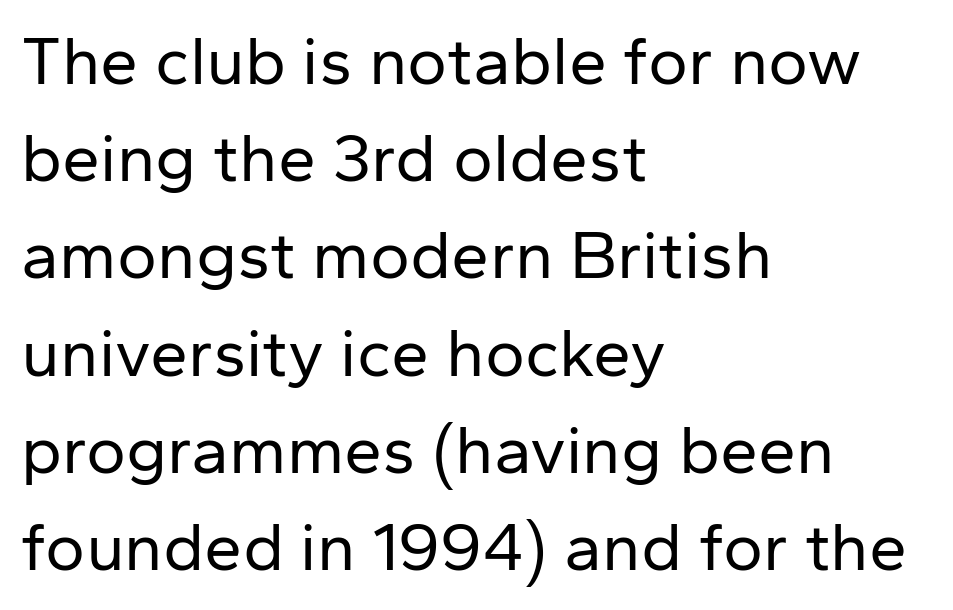
The image shows 68 px regular-weight sans-serif type, upright; set left-aligned, normal line spacing (1.43x), normal letter spacing, not underlined; low stroke contrast and a medium x-height.
